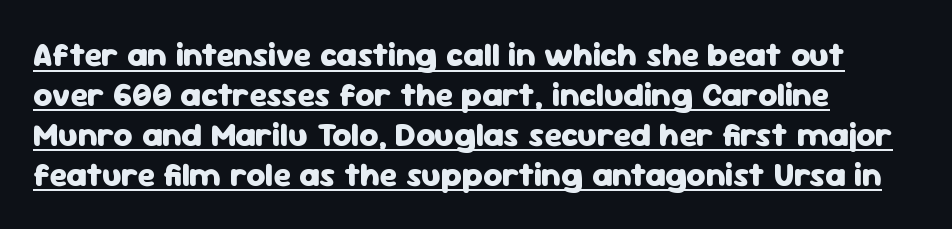
Underline: present. The rag falls on the right side of this text block. The rendering shows plain stroke endings on the letterforms — a sans-serif design. The rendering keeps characters at their native spacing.
